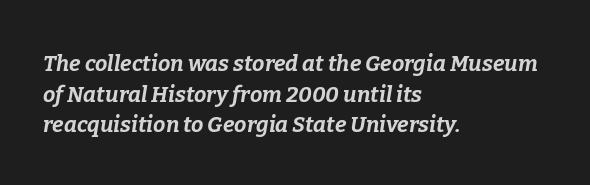
{"italic": "yes", "lean": "right", "slant_degrees": 9, "bold": "yes", "underline": "no", "align": "left", "line_spacing": "normal", "line_spacing_ratio": 1.39, "letter_spacing": "normal", "letter_spacing_em": 0.0, "glyph_px": 22}
